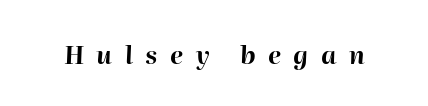
Emphasis-style slanted type is in use. Is the letter spacing exaggerated? Yes — the characters are pushed far apart. Bold? Absolutely — the strokes are thick and heavy. Bare-footed words on every line.
